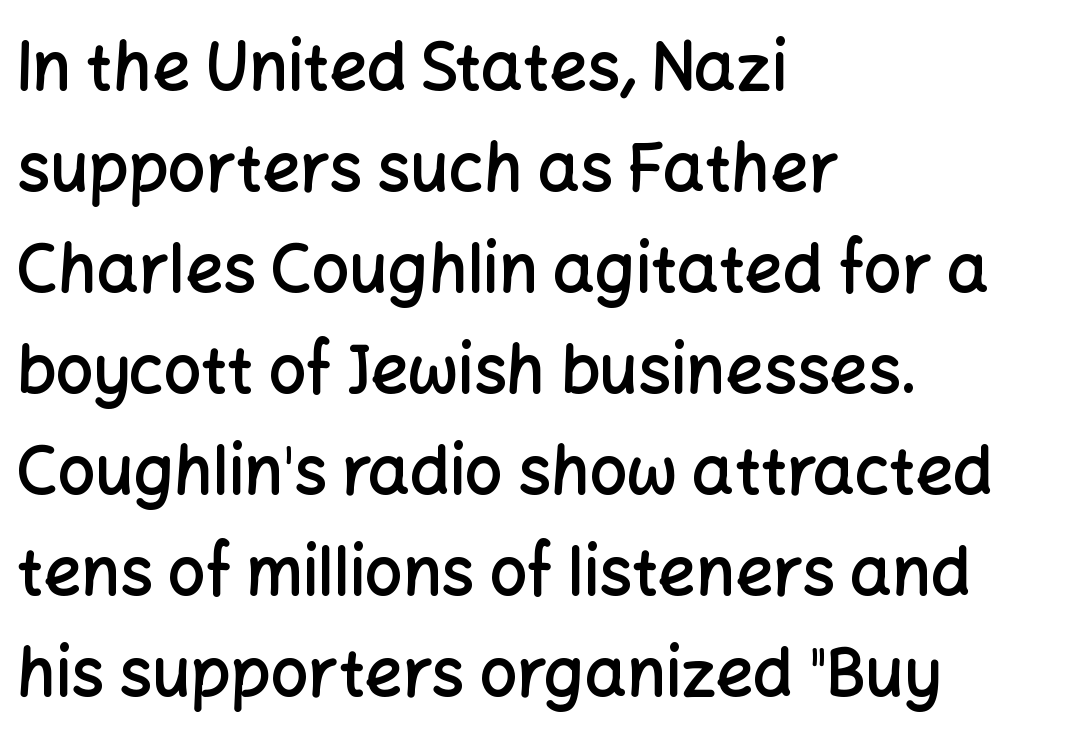
{"serif": "no", "italic": "no", "bold": "semi", "weight": "semibold", "width": "normal", "stroke_contrast": "low", "x_height": "medium", "monospaced": "no", "underline": "no", "align": "left", "line_spacing": "normal", "line_spacing_ratio": 1.53, "letter_spacing": "normal", "letter_spacing_em": 0.0, "glyph_px": 66}
